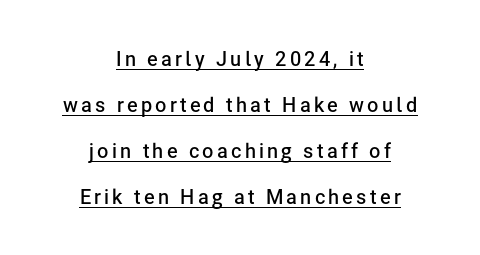
{"italic": "no", "bold": "semi", "underline": "yes", "align": "center", "line_spacing": "loose", "line_spacing_ratio": 2.3, "glyph_px": 20}
